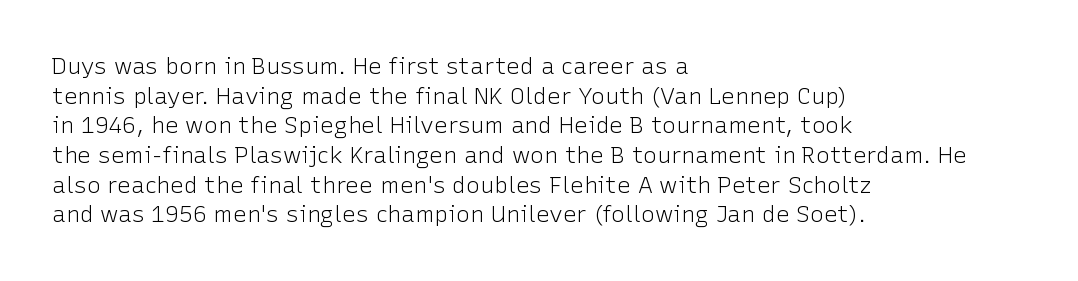
The image shows 23 px text type, upright; set left-aligned, normal line spacing (1.29x), normal letter spacing, not underlined.
